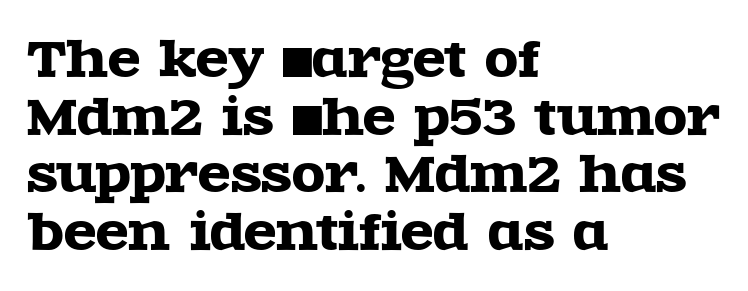
What kind of face is this? One with serifs. Typeset ragged right — the left edge is the straight one. The specimen reads as upright at a glance. The letters advance in unequal steps, a hallmark of proportional type. The letterforms sit shoulder to shoulder at normal distance.
